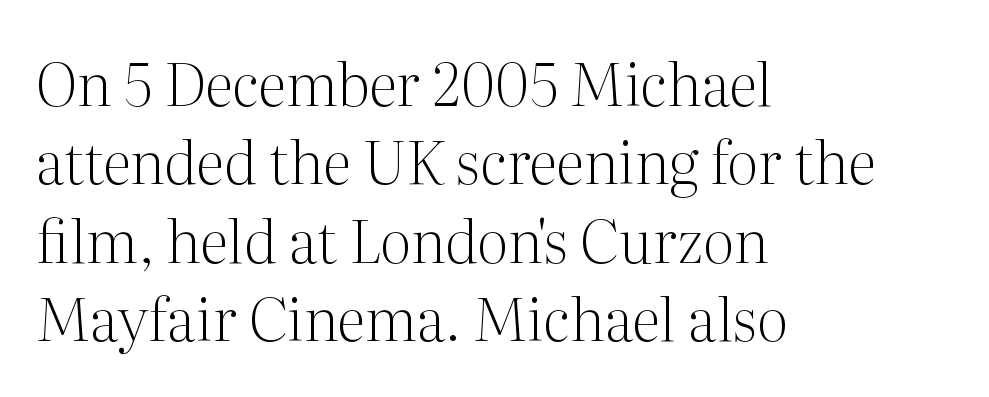
Q: Is the text bold? A: No.
Q: Is the text italic (slanted)? A: No, it is upright.
Q: Is the typeface a serif or a sans-serif typeface? A: Serif.
Q: Is the text underlined? A: No.
Q: How is the paragraph aligned? A: Left-aligned.
Q: Is the spacing between letters normal or unusually wide? A: Normal.
Q: Is the spacing between lines tight, normal or loose? A: Normal.
Q: Width (condensed, normal, or wide)? A: Normal.
Q: Stroke contrast? A: Medium.
Q: x-height? A: Medium.
Q: Monospaced? A: No.
